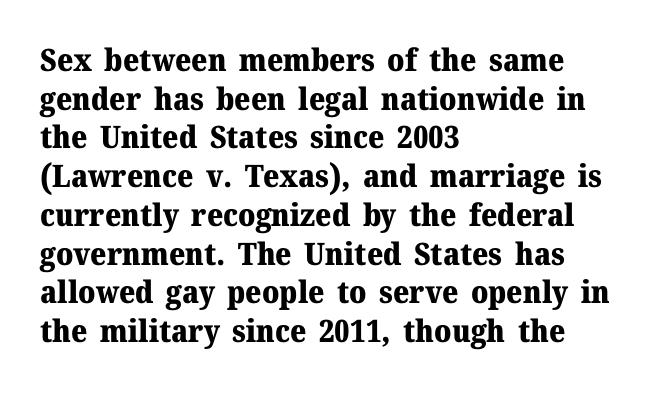
The axis of the letterforms is exactly vertical. Honestly, the row spacing looks completely unremarkable. A typesetter would call this proportional, since set widths differ per character. A classic flush-left, rag-right setting is used for this passage. The passage shown is typeset with a serif family.
